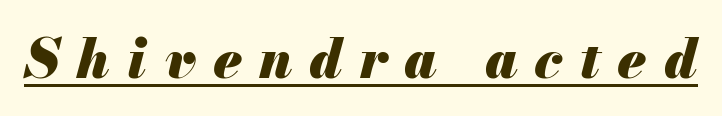
The image shows 55 px heavy type, italic (leaning right); set unusually wide letter spacing (+0.31 em), underlined; medium stroke contrast and a small x-height.
